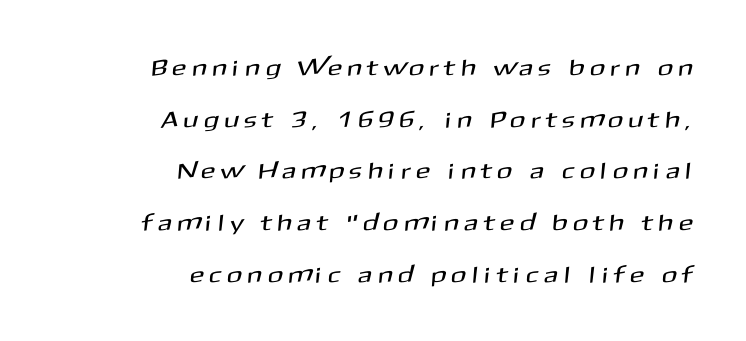
The image shows 23 px text type; set right-aligned, loose line spacing (2.25x), unusually wide letter spacing (+0.31 em), not underlined.
